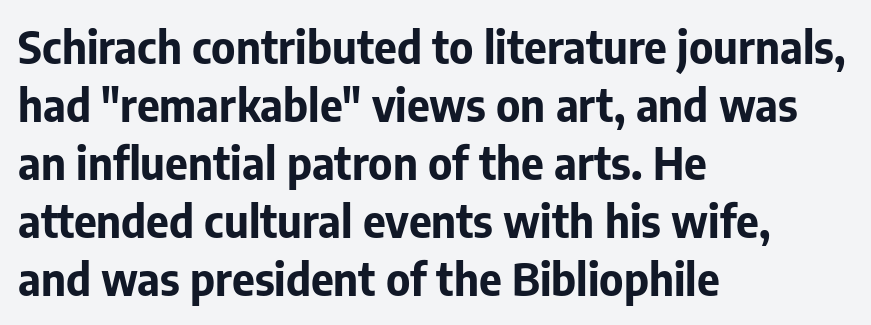
The image shows 44 px bold sans-serif type, upright; set left-aligned, normal line spacing (1.32x), normal letter spacing, not underlined; low stroke contrast and a medium x-height.
